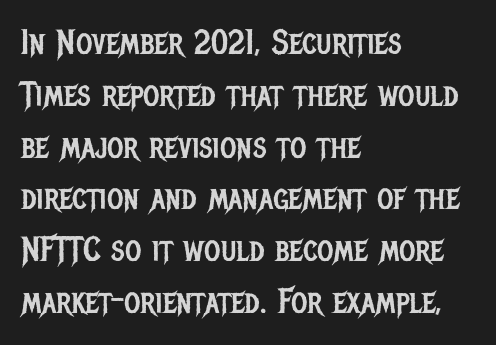
Q: Is the text bold? A: No.
Q: Is the text italic (slanted)? A: No, it is upright.
Q: Is the typeface a serif or a sans-serif typeface? A: Sans-serif.
Q: Is the text underlined? A: No.
Q: How is the paragraph aligned? A: Left-aligned.
Q: Is the spacing between letters normal or unusually wide? A: Normal.
Q: Is the spacing between lines tight, normal or loose? A: Normal.
Q: Width (condensed, normal, or wide)? A: Condensed.
Q: Stroke contrast? A: Low.
Q: x-height? A: Large.
Q: Monospaced? A: No.
